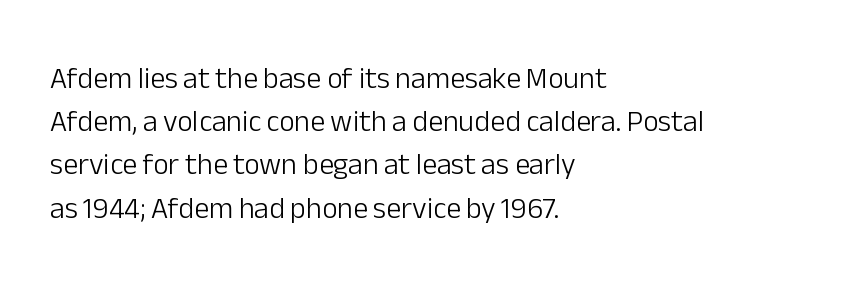
Q: Is the text bold? A: No.
Q: Is the text italic (slanted)? A: No, it is upright.
Q: Is the typeface a serif or a sans-serif typeface? A: Sans-serif.
Q: Is the text underlined? A: No.
Q: How is the paragraph aligned? A: Left-aligned.
Q: Is the spacing between letters normal or unusually wide? A: Normal.
Q: Is the spacing between lines tight, normal or loose? A: Normal.
Q: Width (condensed, normal, or wide)? A: Normal.
Q: Stroke contrast? A: Low.
Q: x-height? A: Medium.
Q: Monospaced? A: No.
